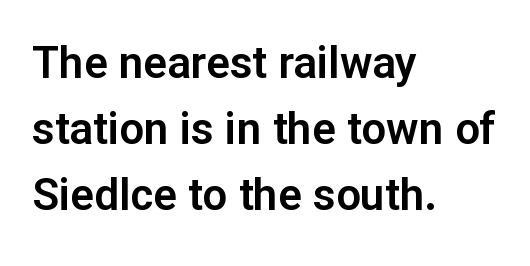
The image shows 44 px sans-serif type, upright; set left-aligned, normal line spacing (1.5x), normal letter spacing, not underlined; low stroke contrast and a medium x-height.
